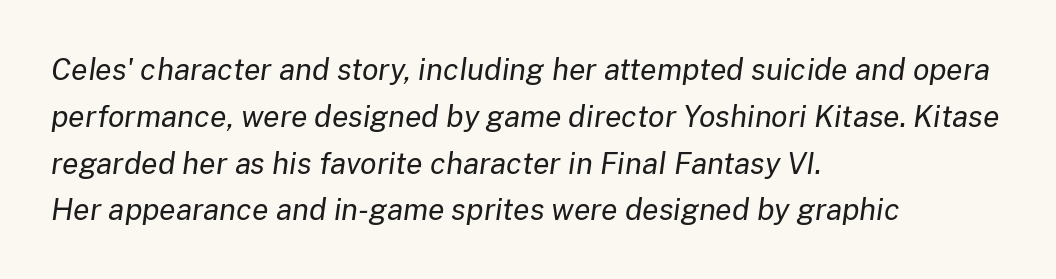
The passage shown is typed in a proportional face where columns would drift. Clear beneath every line of the passage. The lines sit at an ordinary, default distance from one another. The text block is weighted toward the left margin, trailing off unevenly rightward. The letterforms sit at book weight or below.
